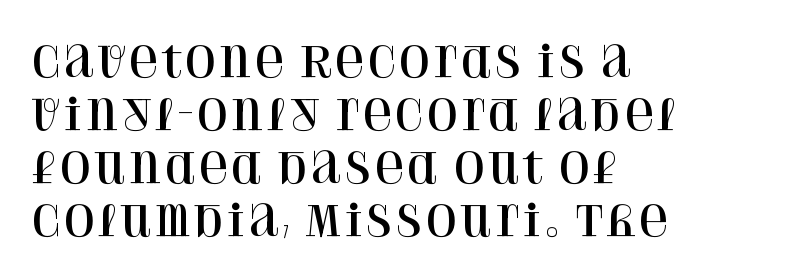
Nothing unusual about the tracking: characters are spaced as the font intends. Characters remain perfectly vertical along every line. Honestly, the row spacing looks completely unremarkable. No word sits above an underline. Regarding serifs, this sample has them. Compared with a centered layout, this one pins lines to the left instead.
